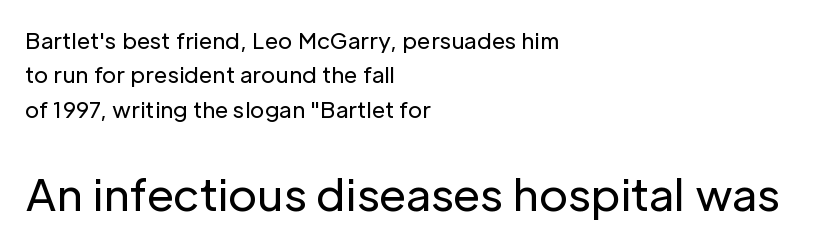
The image shows 44 px regular-weight sans-serif type, upright; set left-aligned, normal line spacing (1.56x), normal letter spacing, not underlined; the second (bottom) block is 2.0x larger; low stroke contrast and a medium x-height.
